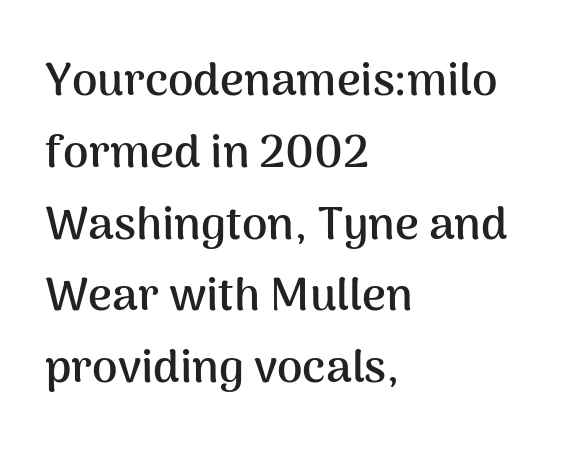
The image shows 46 px semibold sans-serif type, upright; set left-aligned, normal line spacing (1.56x), normal letter spacing, not underlined; medium stroke contrast and a medium x-height.
